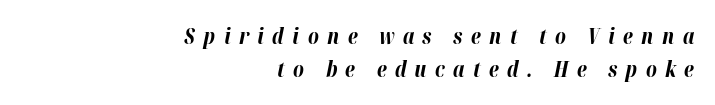
Q: Is the text bold? A: Yes.
Q: Is the text italic (slanted)? A: Yes, it leans right by about 12 degrees.
Q: Is the text underlined? A: No.
Q: How is the paragraph aligned? A: Right-aligned.
Q: Is the spacing between letters normal or unusually wide? A: Unusually wide.
Q: Is the spacing between lines tight, normal or loose? A: Normal.
